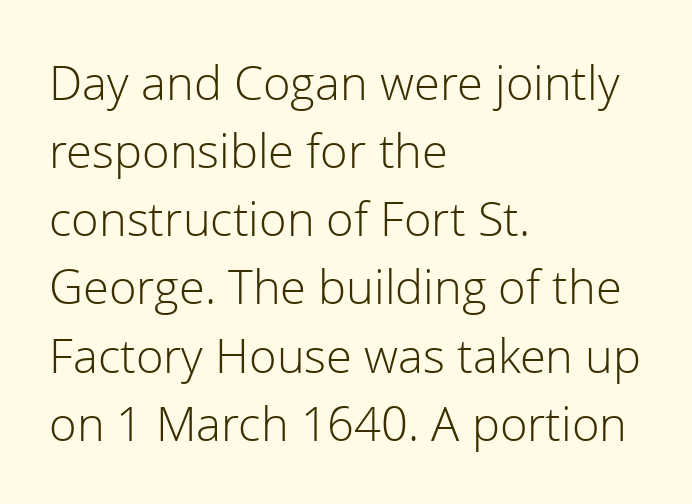
The image shows 47 px light sans-serif type, upright; set left-aligned, normal line spacing (1.45x), normal letter spacing, not underlined; a medium x-height.
